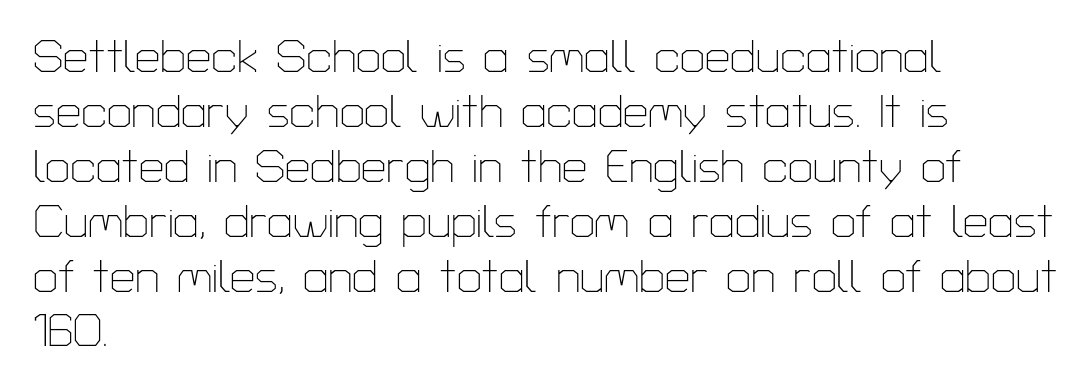
{"serif": "no", "italic": "no", "bold": "no", "weight": "thin", "width": "normal", "stroke_contrast": "low", "x_height": "medium", "monospaced": "no", "underline": "no", "align": "left", "line_spacing_ratio": 1.22, "letter_spacing": "normal", "letter_spacing_em": 0.0, "glyph_px": 45}
